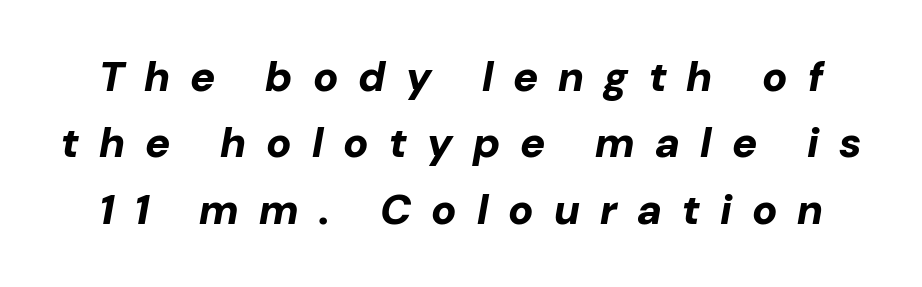
The image shows 42 px bold type, italic (leaning right); set normal line spacing (1.58x), unusually wide letter spacing (+0.48 em), not underlined; low stroke contrast and a medium x-height.
